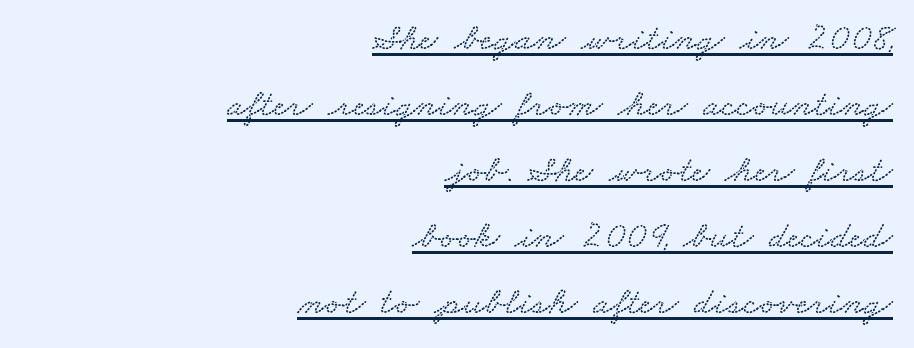
The image shows 39 px wide type; set right-aligned, normal line spacing (1.69x), normal letter spacing, underlined; low stroke contrast and a small x-height.
